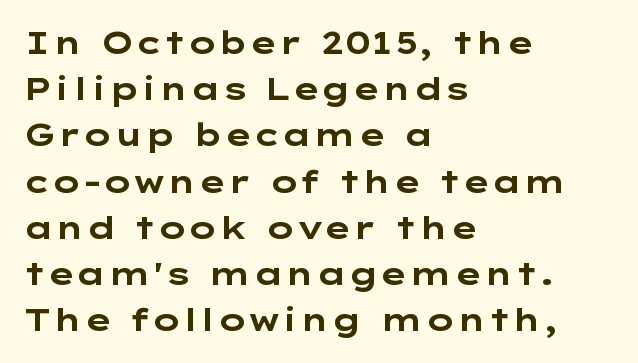
{"serif": "no", "italic": "no", "bold": "yes", "weight": "bold", "width": "wide", "stroke_contrast": "low", "x_height": "medium", "underline": "no", "align": "left", "line_spacing": "normal", "line_spacing_ratio": 1.49, "letter_spacing": "normal", "letter_spacing_em": 0.0, "glyph_px": 31}
